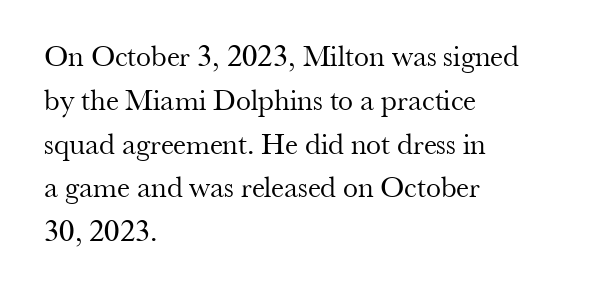
Q: Is the text bold? A: No.
Q: Is the text italic (slanted)? A: No, it is upright.
Q: Is the typeface a serif or a sans-serif typeface? A: Serif.
Q: Is the text underlined? A: No.
Q: How is the paragraph aligned? A: Left-aligned.
Q: Is the spacing between letters normal or unusually wide? A: Normal.
Q: Is the spacing between lines tight, normal or loose? A: Normal.
Q: Width (condensed, normal, or wide)? A: Normal.
Q: Stroke contrast? A: Medium.
Q: x-height? A: Small.
Q: Monospaced? A: No.
